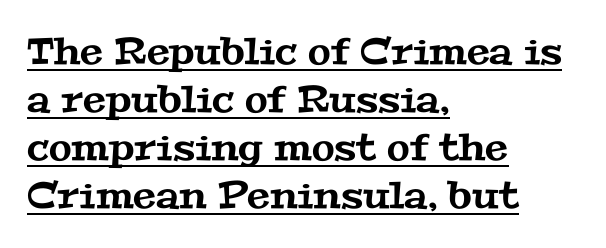
{"serif": "yes", "width": "wide", "stroke_contrast": "medium", "x_height": "medium", "monospaced": "no", "underline": "yes", "align": "left", "line_spacing": "normal", "line_spacing_ratio": 1.3, "letter_spacing": "normal", "letter_spacing_em": 0.0, "glyph_px": 37}
